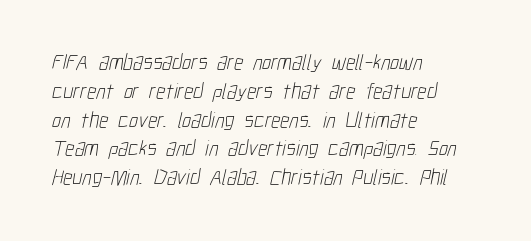
Q: Is the text bold? A: No.
Q: Is the text underlined? A: No.
Q: How is the paragraph aligned? A: Left-aligned.
Q: Is the spacing between letters normal or unusually wide? A: Normal.
Q: Is the spacing between lines tight, normal or loose? A: Normal.
